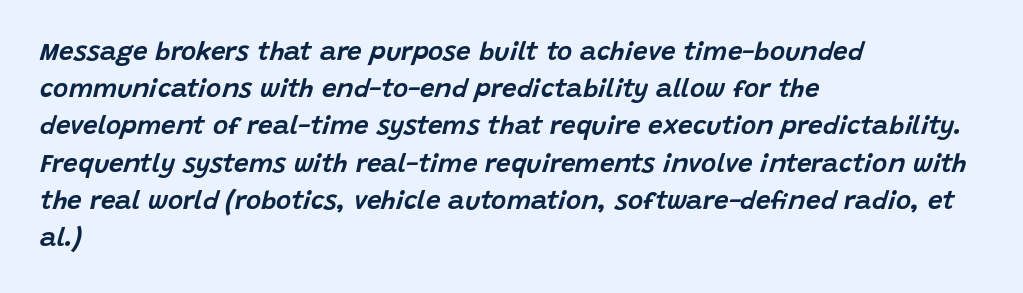
No word sits above an underline. Regarding leading, the lines here are spaced in the standard way. Notice how the passage keeps a crisp vertical edge on the left only. The axis of the letterforms is tilted away from vertical. The type is set solid horizontally, with unmodified tracking.
